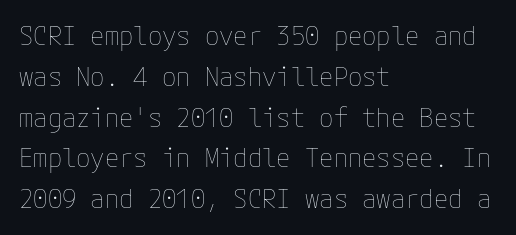
The gap between lines stays unmarked. No extra tracking has been applied to these lines. Does the leading feel generous? No, just average. Short and long lines alike share a common starting point at left.
